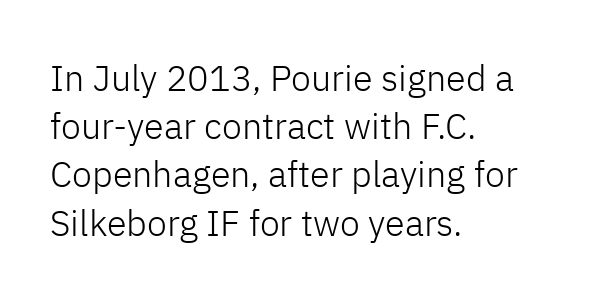
The image shows 36 px light sans-serif type, upright; set left-aligned, normal line spacing (1.34x), normal letter spacing, not underlined; low stroke contrast and a medium x-height.
